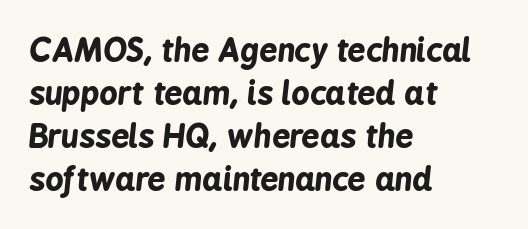
The image shows 32 px bold, condensed type, italic (leaning right); set left-aligned, normal line spacing (1.34x), normal letter spacing, not underlined; low stroke contrast and a medium x-height.
